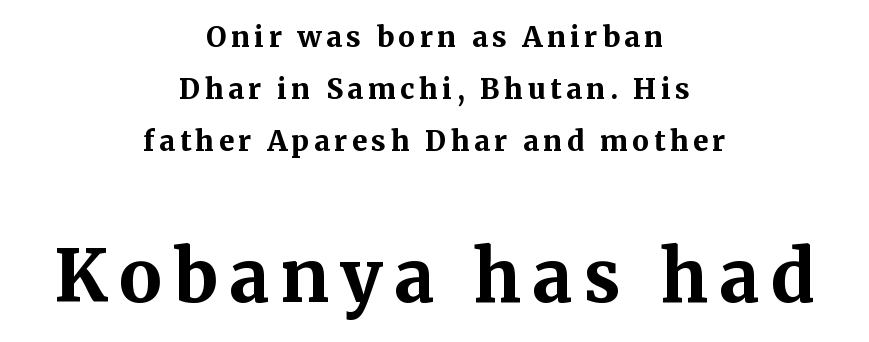
{"serif": "yes", "italic": "no", "bold": "yes", "weight": "bold", "width": "normal", "stroke_contrast": "medium", "x_height": "medium", "monospaced": "no", "underline": "no", "align": "center", "line_spacing_ratio": 1.86, "larger_block": "second", "size_ratio": 2.54, "glyph_px": 71}
